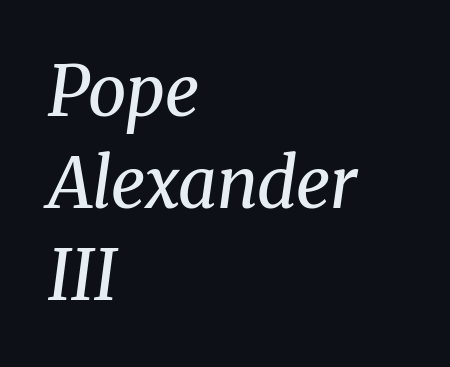
{"serif": "yes", "italic": "yes", "lean": "right", "slant_degrees": 8, "bold": "no", "weight": "regular", "width": "normal", "stroke_contrast": "medium", "x_height": "medium", "monospaced": "no", "underline": "no", "align": "left", "line_spacing": "normal", "line_spacing_ratio": 1.33, "letter_spacing": "normal", "letter_spacing_em": 0.0, "glyph_px": 69}
